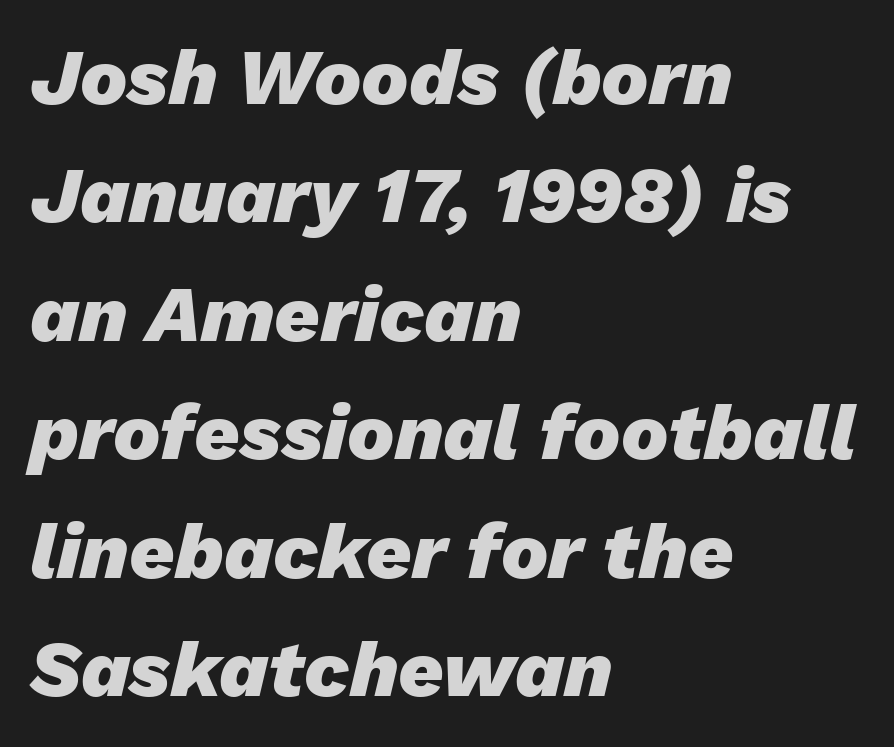
Varying glyph widths throughout — classic text-font behaviour. The passage is arranged the way most books set body copy — flush left. The strip under each line holds only bare page. Leading matches the norm, producing a regular column. Quick note: italic.
